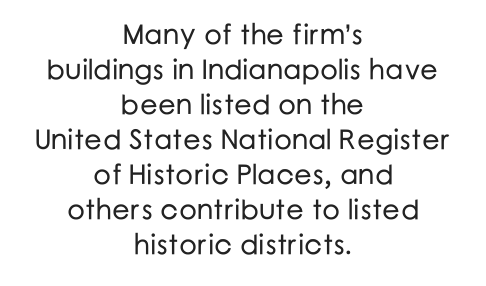
Q: Is the text italic (slanted)? A: No, it is upright.
Q: Is the typeface a serif or a sans-serif typeface? A: Sans-serif.
Q: Is the text underlined? A: No.
Q: How is the paragraph aligned? A: Centered.
Q: Is the spacing between letters normal or unusually wide? A: Normal.
Q: Is the spacing between lines tight, normal or loose? A: Normal.
Q: Width (condensed, normal, or wide)? A: Normal.
Q: Stroke contrast? A: Low.
Q: x-height? A: Medium.
Q: Monospaced? A: No.
